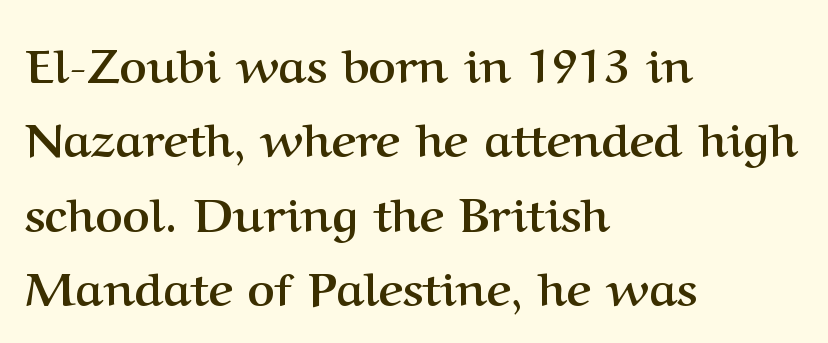
The image shows 47 px semibold serif type, upright; set left-aligned, normal line spacing (1.58x), normal letter spacing, not underlined; medium stroke contrast and a medium x-height.
